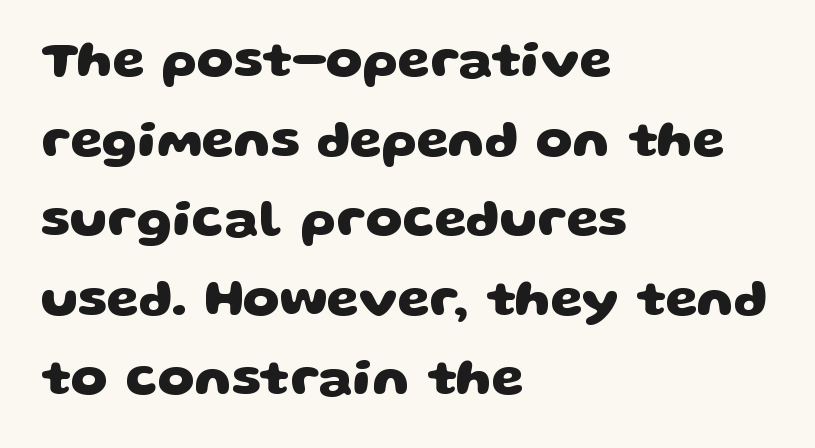
The compositor pushed each line to the left boundary. This sample keeps an unexceptional amount of space between lines. Letter spacing: default. The rendering uses natural spacing where letterforms have individual widths.
